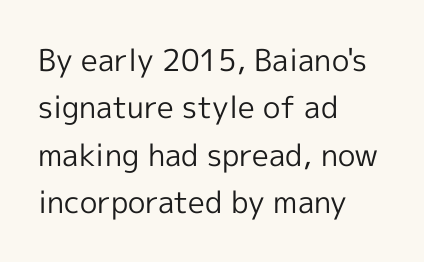
The image shows 30 px regular-weight sans-serif type, upright; set left-aligned, normal line spacing (1.58x), normal letter spacing, not underlined; a medium x-height.
